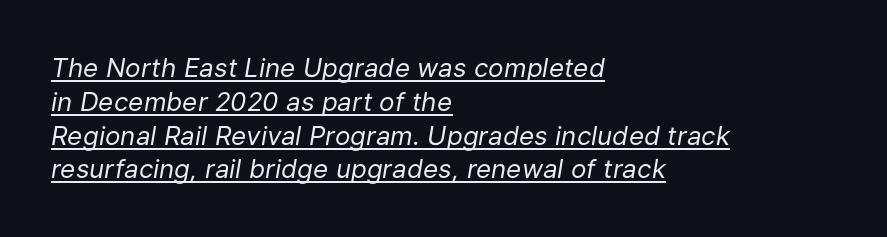
Q: Is the text bold? A: No.
Q: Is the text italic (slanted)? A: Yes, it leans right by about 9 degrees.
Q: Is the text underlined? A: Yes.
Q: How is the paragraph aligned? A: Left-aligned.
Q: Is the spacing between letters normal or unusually wide? A: Normal.
Q: Is the spacing between lines tight, normal or loose? A: Normal.
